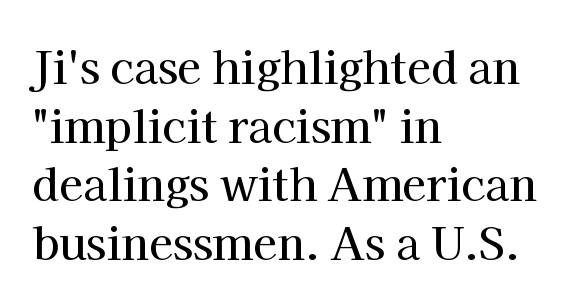
Has an underline been added? It has not. This block has exactly the height ordinary leading produces. This rendering leaves character spacing at its baseline value. The type family on display is of the serif kind. A roman cut, with each character standing at attention. Spacing verdict: proportional, widths tailored to each character.
